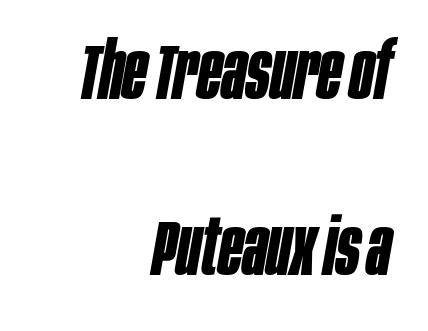
A typesetter would call this proportional, since set widths differ per character. This block would shrink considerably if given ordinary leading; it's expanded now. How are the letters spaced? Ordinarily, with no added tracking. Horizontal alignment here is rightward, an uncommon choice for prose. Beneath every word, the page is bare.
